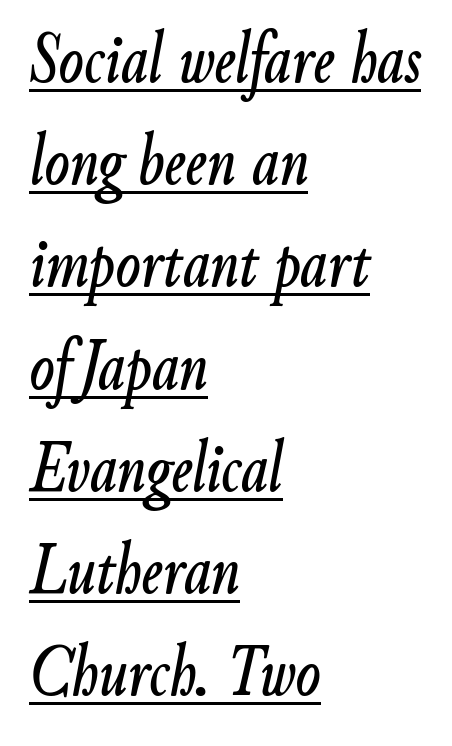
The image shows 73 px condensed type, italic (leaning right); set left-aligned, normal line spacing (1.4x), normal letter spacing, underlined; low stroke contrast and a small x-height.
